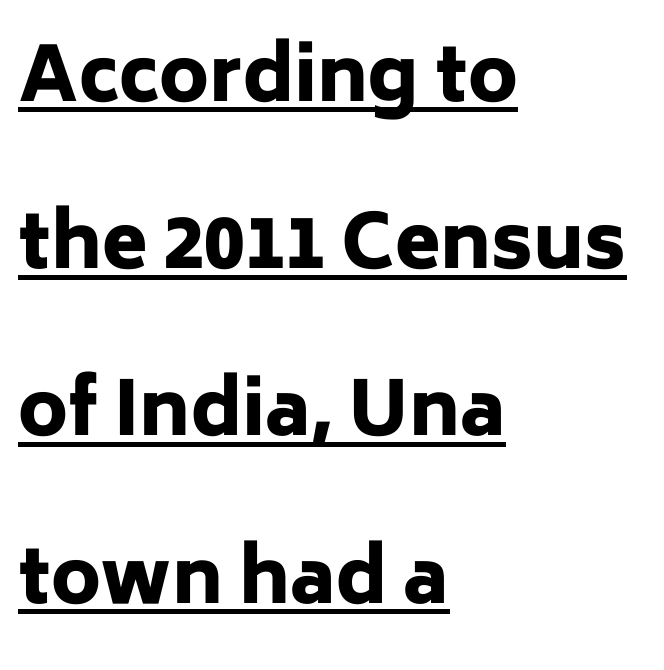
Q: Is the text bold? A: Yes.
Q: Is the text italic (slanted)? A: No, it is upright.
Q: Is the typeface a serif or a sans-serif typeface? A: Sans-serif.
Q: Is the text underlined? A: Yes.
Q: How is the paragraph aligned? A: Left-aligned.
Q: Is the spacing between letters normal or unusually wide? A: Normal.
Q: Is the spacing between lines tight, normal or loose? A: Loose.
Q: Width (condensed, normal, or wide)? A: Normal.
Q: Stroke contrast? A: Low.
Q: x-height? A: Medium.
Q: Monospaced? A: No.
